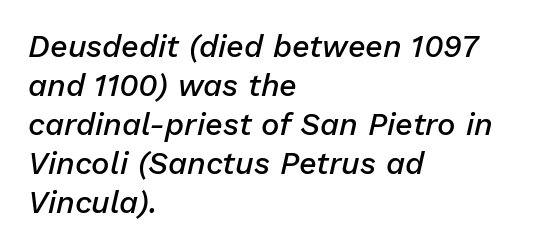
Nothing unusual about the tracking: characters are spaced as the font intends. The foot of each line stays bare and open. On the weight axis this lands at semibold, roughly 600. Each line starts at the same left margin while the right side varies.
